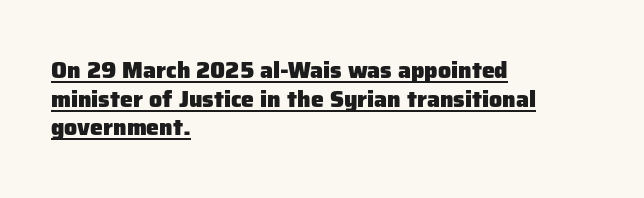
The rendered words wear a rule along their underside. The sample has been set heavy, in full bold. Unlike italic type, these characters show no tilt at all. The rendering keeps characters at their native spacing.
